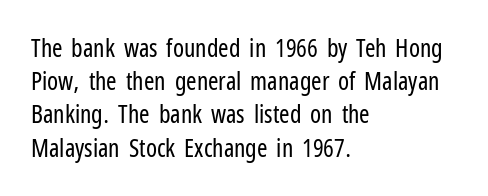
Q: Is the text bold? A: No.
Q: Is the text italic (slanted)? A: No, it is upright.
Q: Is the text underlined? A: No.
Q: How is the paragraph aligned? A: Left-aligned.
Q: Is the spacing between letters normal or unusually wide? A: Normal.
Q: Is the spacing between lines tight, normal or loose? A: Normal.
